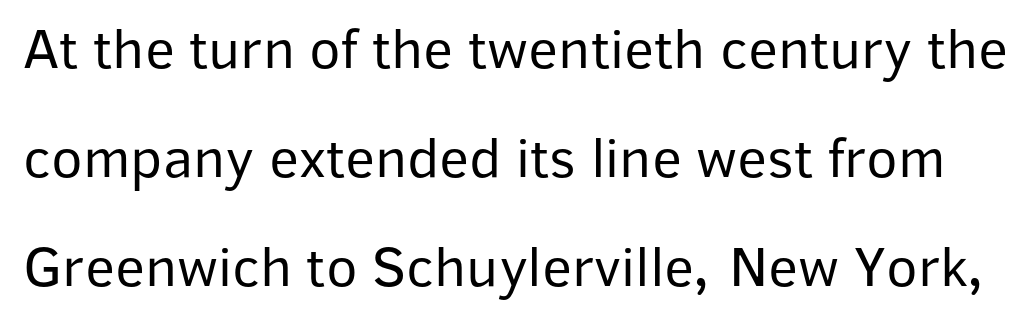
Q: Is the text bold? A: No.
Q: Is the text italic (slanted)? A: No, it is upright.
Q: Is the typeface a serif or a sans-serif typeface? A: Sans-serif.
Q: Is the text underlined? A: No.
Q: Is the spacing between letters normal or unusually wide? A: Normal.
Q: Width (condensed, normal, or wide)? A: Normal.
Q: Stroke contrast? A: Low.
Q: x-height? A: Medium.
Q: Monospaced? A: No.
